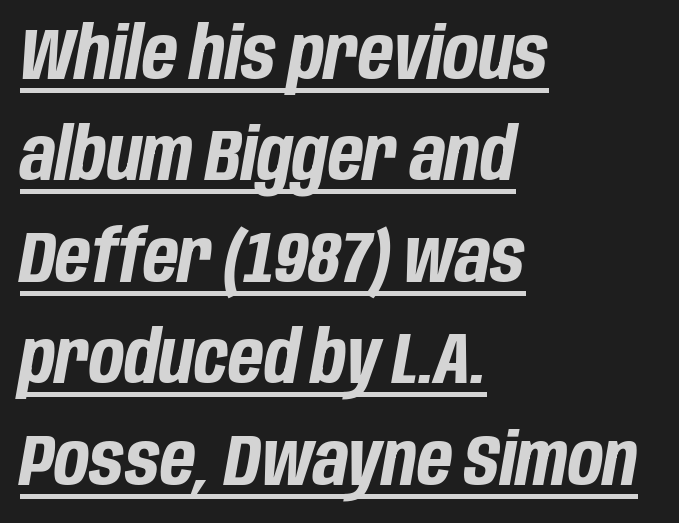
The horizontal fit of the characters is conventional and even. As a designer I'd log this as weight 700, bold. Do the characters align in a grid? No, the font is proportional. Typeset ragged right — the left edge is the straight one. Is there much room between lines? A standard amount, neither cramped nor airy. The words here are underlined.
